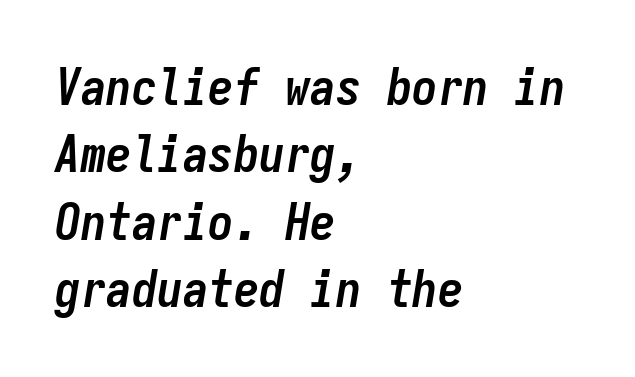
Spacing verdict: monospaced, one width for all characters. Tracking value appears to be zero — textbook default spacing. These lines stack with their left ends in a neat column. The strokes are fattened all the way to bold. In terms of leading, this rendering sits right in the middle. Rule under the text: the space is simply empty.
